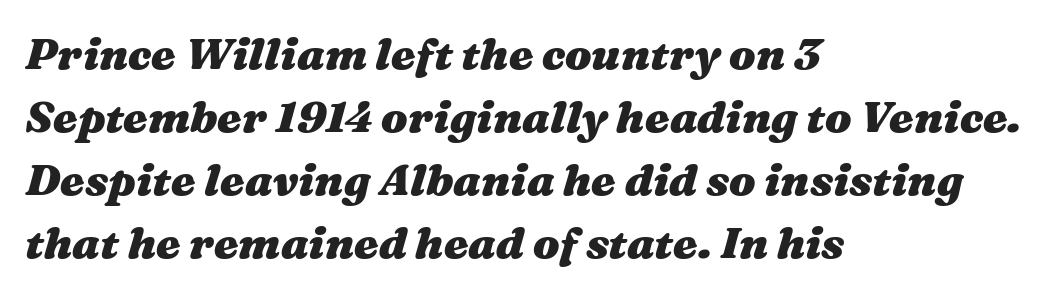
Characters are canted at an angle relative to the baseline's perpendicular. Spacing verdict: proportional, widths tailored to each character. Letter spacing: default. No word sits above an underline.
